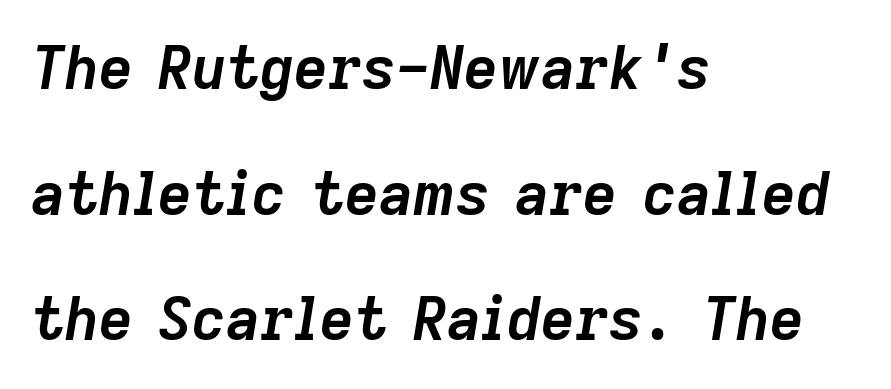
The image shows 59 px semibold type, italic (leaning right); set left-aligned, loose line spacing (2.13x), normal letter spacing, not underlined; low stroke contrast and a medium x-height.
